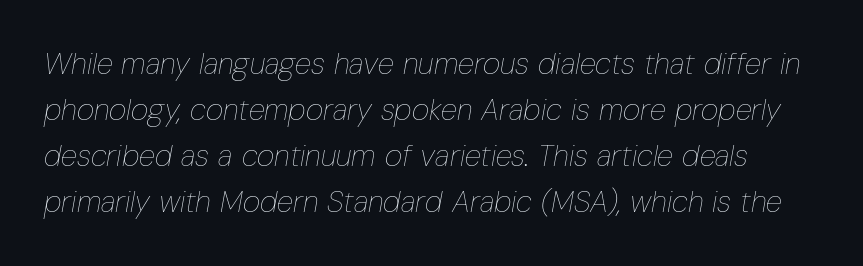
Q: Is the text bold? A: No.
Q: Is the text italic (slanted)? A: Yes, it leans right by about 10 degrees.
Q: Is the text underlined? A: No.
Q: Is the spacing between letters normal or unusually wide? A: Normal.
Q: Is the spacing between lines tight, normal or loose? A: Normal.
Q: Width (condensed, normal, or wide)? A: Condensed.
Q: Stroke contrast? A: Low.
Q: x-height? A: Medium.
Q: Monospaced? A: No.
